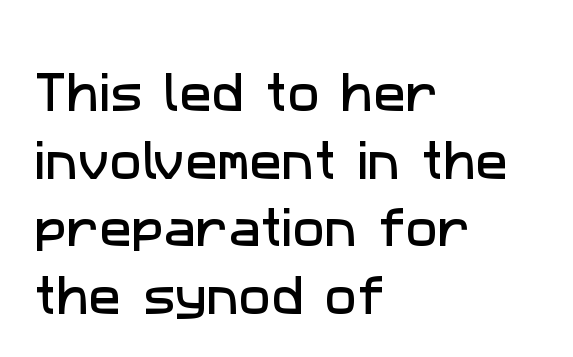
Horizontally, the lines are justified to the leading edge only. A typesetter would call this leading conventional body-copy spacing. The baseline area is clear. Spacing between characters is what you'd get straight out of the box. The passage shown is typed in a proportional face where columns would drift.
